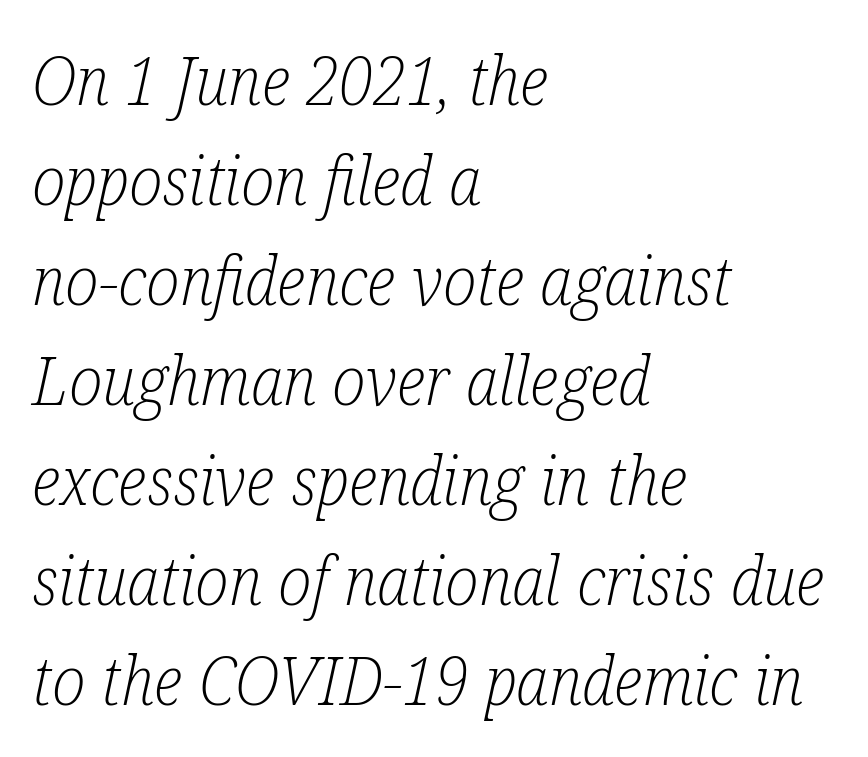
Spacing verdict: proportional, widths tailored to each character. Type style note: has serifs. The passage shown stacks its lines at a standard gap. Words appear dense and cohesive because spacing is normal. The glyphs are unaccompanied by any horizontal stroke below them.
